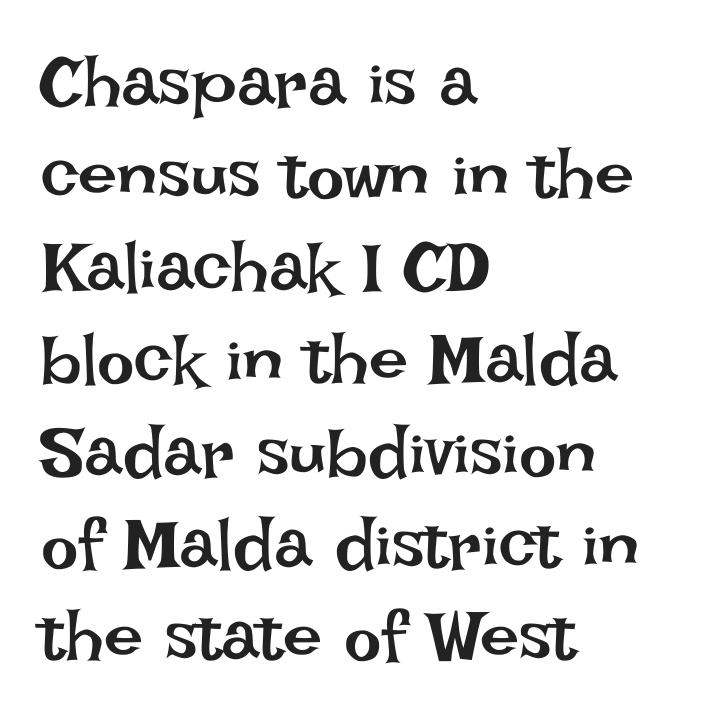
The image shows 70 px regular-weight type, upright; set left-aligned, normal line spacing (1.32x), normal letter spacing, not underlined; low stroke contrast and a large x-height.
